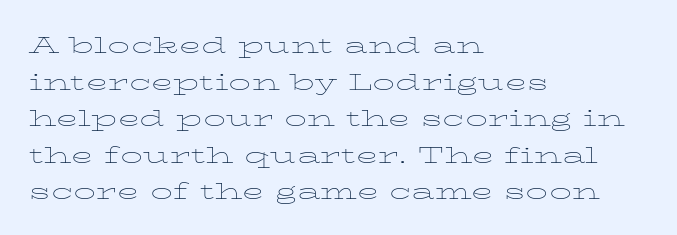
Q: Is the text bold? A: No.
Q: Is the text italic (slanted)? A: No, it is upright.
Q: Is the text underlined? A: No.
Q: How is the paragraph aligned? A: Left-aligned.
Q: Is the spacing between letters normal or unusually wide? A: Normal.
Q: Is the spacing between lines tight, normal or loose? A: Normal.
Q: Width (condensed, normal, or wide)? A: Wide.
Q: Stroke contrast? A: Low.
Q: x-height? A: Medium.
Q: Monospaced? A: No.
